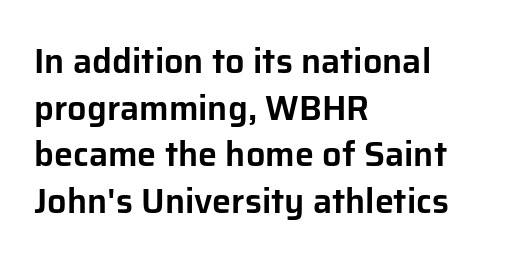
Horizontal alignment here is leftward, the default for most running prose. Interline gaps are of average width in this sample. Italic: no, the glyphs are upright roman. The typeface chosen for these lines omits serifs. Here the designer chose a conventional face with non-uniform glyph widths.
